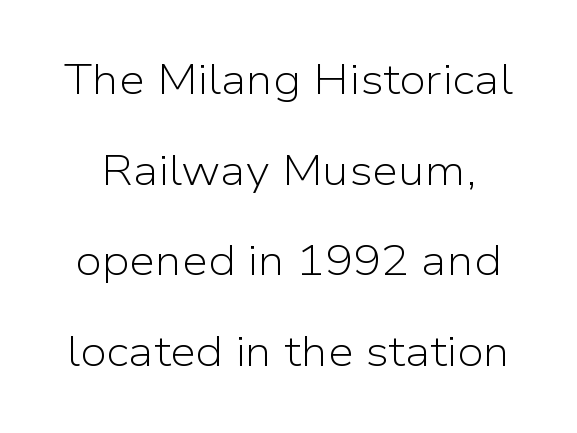
Loosely led — the rows are spread out. Underline: absent. Think of a printed novel: that variable character pitch is what you see here. Standard letterfit; no display-style spreading of the glyphs. Quick note: not italic, upright. The characters display no serif detailing; their extremities are plain.
